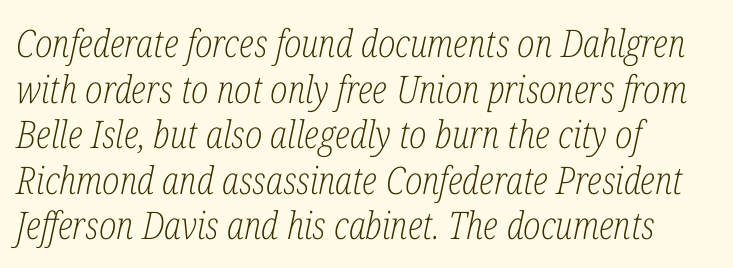
Q: Is the text bold? A: No.
Q: Is the text italic (slanted)? A: Yes, it leans right by about 12 degrees.
Q: Is the typeface a serif or a sans-serif typeface? A: Serif.
Q: Is the text underlined? A: No.
Q: How is the paragraph aligned? A: Left-aligned.
Q: Is the spacing between letters normal or unusually wide? A: Normal.
Q: Width (condensed, normal, or wide)? A: Condensed.
Q: Stroke contrast? A: Low.
Q: x-height? A: Medium.
Q: Monospaced? A: No.
